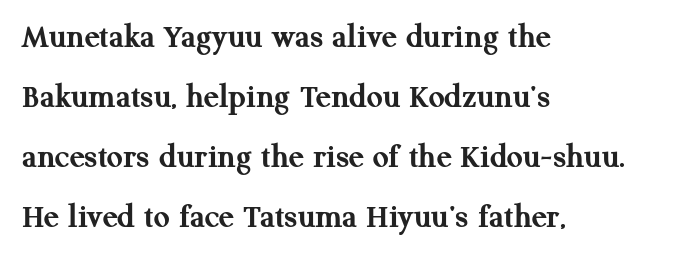
The image shows 35 px semibold serif type, upright; set left-aligned, line spacing 1.71x, normal letter spacing, not underlined; medium stroke contrast and a medium x-height.
